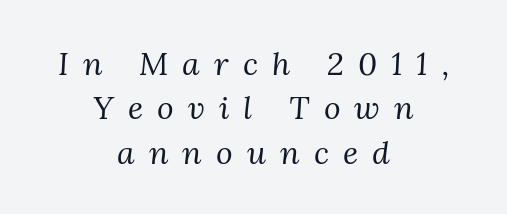
{"serif": "yes", "italic": "yes", "lean": "right", "slant_degrees": 3, "bold": "no", "weight": "regular", "width": "normal", "stroke_contrast": "medium", "x_height": "medium", "monospaced": "no", "underline": "no", "align": "center", "line_spacing": "normal", "line_spacing_ratio": 1.39, "letter_spacing": "wide", "letter_spacing_em": 0.44, "glyph_px": 32}
